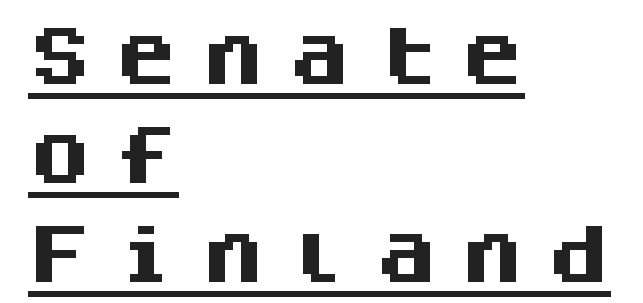
Quick note: interline space is typical. Students, this is bold: see how much ink each stroke carries. Is there an underline? Yes — a line sits under the letters. A typesetter would call this heavily tracked-out type. The passage shown is typed in a monospace face where columns stay perfectly aligned.
